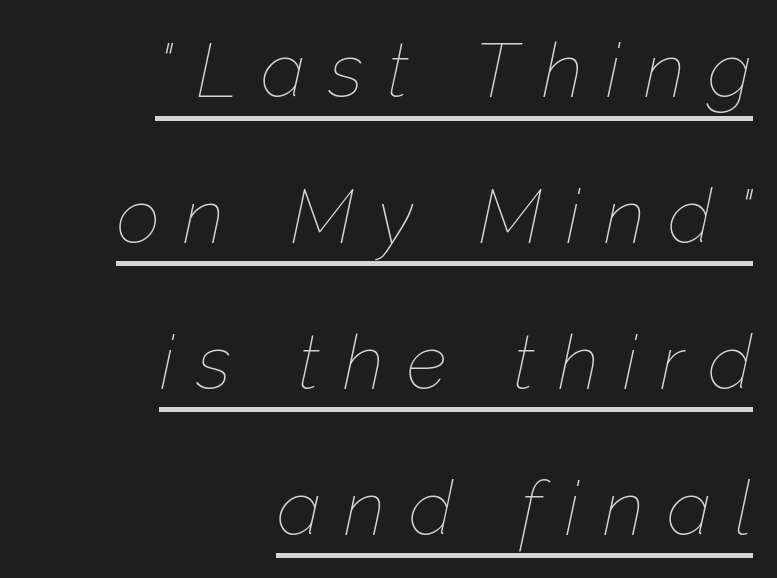
{"italic": "yes", "lean": "right", "slant_degrees": 12, "bold": "no", "weight": "thin", "width": "normal", "stroke_contrast": "low", "x_height": "medium", "monospaced": "no", "underline": "yes", "align": "right", "line_spacing": "loose", "line_spacing_ratio": 1.92, "letter_spacing": "wide", "letter_spacing_em": 0.31, "glyph_px": 76}
